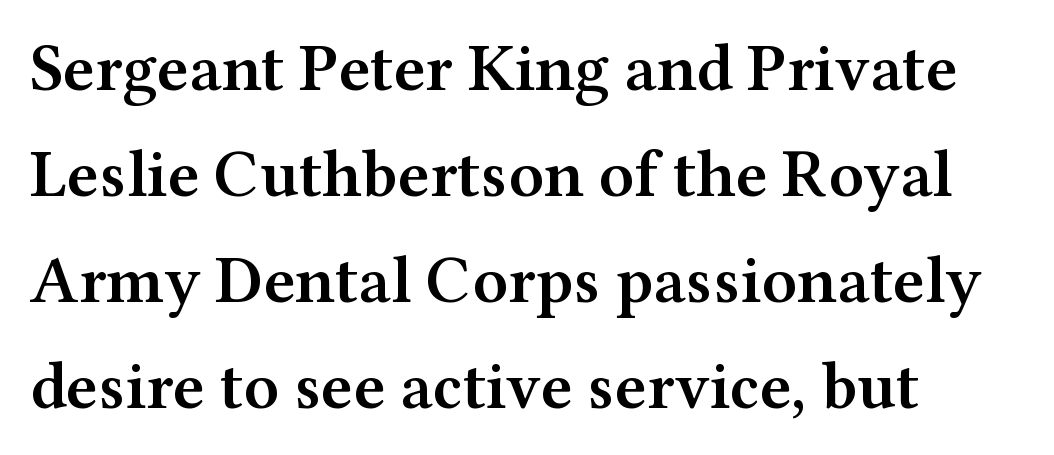
Nobody drew a line under any word here. These lines carry some extra weight — a demibold, not a full bold. If you drew a line through each stem, it would be perfectly vertical. A typesetter would label this face a serif. You could not count columns in this text — the font is proportionally spaced. The gaps between neighbouring characters are ordinary and unremarkable.
